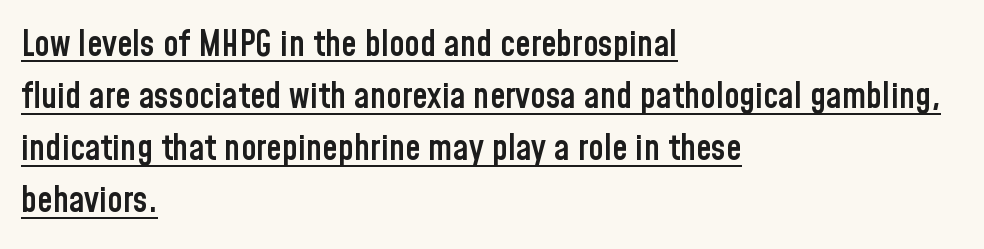
The image shows 35 px semibold, condensed sans-serif type, upright; set left-aligned, normal line spacing (1.49x), normal letter spacing, underlined; low stroke contrast and a medium x-height.
